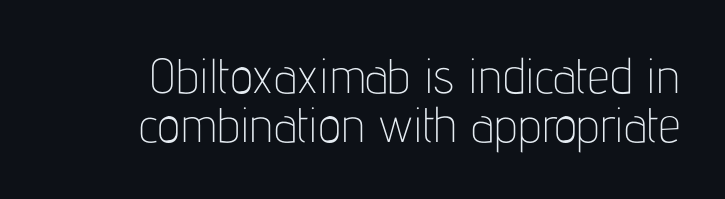
Q: Is the text bold? A: No.
Q: Is the text italic (slanted)? A: No, it is upright.
Q: Is the typeface a serif or a sans-serif typeface? A: Sans-serif.
Q: Is the text underlined? A: No.
Q: Is the spacing between letters normal or unusually wide? A: Normal.
Q: Is the spacing between lines tight, normal or loose? A: Tight.
Q: Width (condensed, normal, or wide)? A: Condensed.
Q: Stroke contrast? A: Low.
Q: x-height? A: Medium.
Q: Monospaced? A: No.
